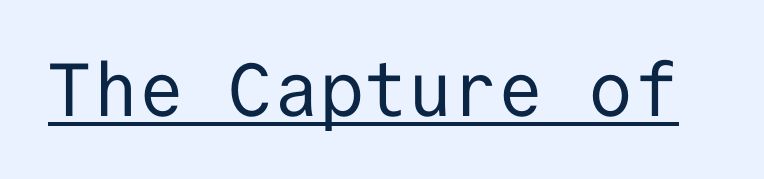
The image shows 75 px regular-weight sans-serif type, upright, monospaced; set normal letter spacing, underlined; low stroke contrast and a medium x-height.
